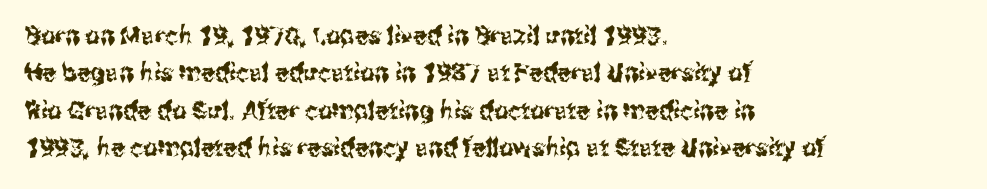
The rendering anchors every line to the left-hand side. The vertical gap from one line to the next is medium. The letterforms sit shoulder to shoulder at normal distance. Lines of text with bare space underneath. This is roman type, the default non-slanted kind.
